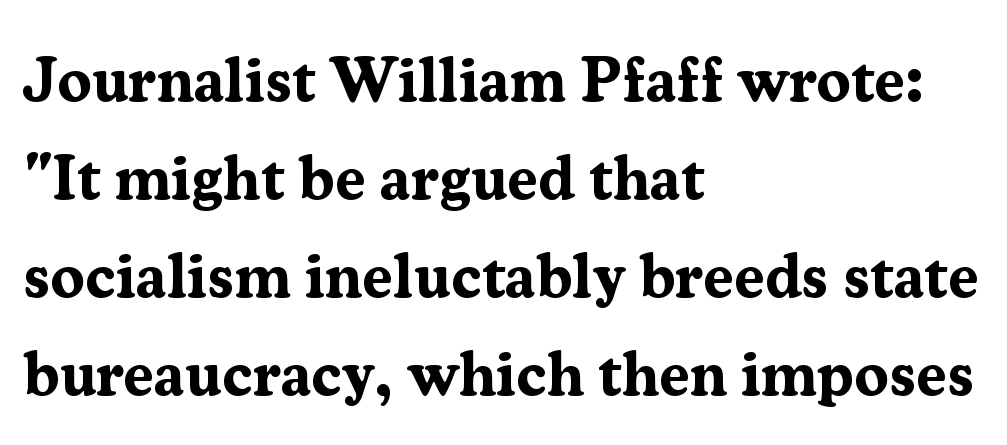
Q: Is the text bold? A: Yes.
Q: Is the text italic (slanted)? A: No, it is upright.
Q: Is the typeface a serif or a sans-serif typeface? A: Serif.
Q: Is the text underlined? A: No.
Q: How is the paragraph aligned? A: Left-aligned.
Q: Is the spacing between letters normal or unusually wide? A: Normal.
Q: Is the spacing between lines tight, normal or loose? A: Normal.
Q: Width (condensed, normal, or wide)? A: Normal.
Q: Stroke contrast? A: Medium.
Q: x-height? A: Medium.
Q: Monospaced? A: No.
